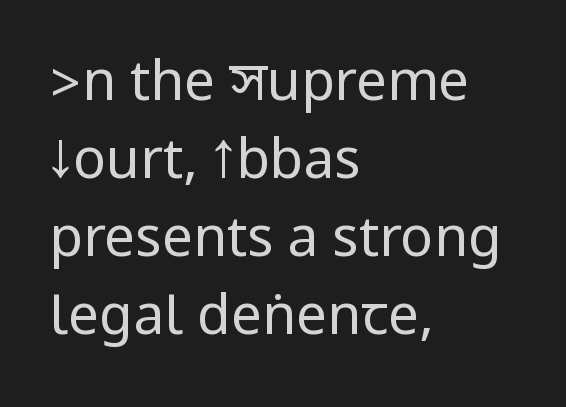
Q: Is the text bold? A: No.
Q: Is the text italic (slanted)? A: No, it is upright.
Q: Is the typeface a serif or a sans-serif typeface? A: Sans-serif.
Q: Is the text underlined? A: No.
Q: How is the paragraph aligned? A: Left-aligned.
Q: Is the spacing between letters normal or unusually wide? A: Normal.
Q: Is the spacing between lines tight, normal or loose? A: Normal.
Q: Width (condensed, normal, or wide)? A: Condensed.
Q: Stroke contrast? A: Low.
